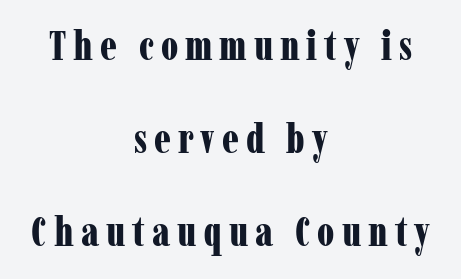
{"serif": "yes", "italic": "no", "bold": "yes", "weight": "bold", "width": "condensed", "stroke_contrast": "low", "x_height": "medium", "monospaced": "no", "underline": "no", "align": "center", "line_spacing": "loose", "line_spacing_ratio": 2.27, "glyph_px": 41}
